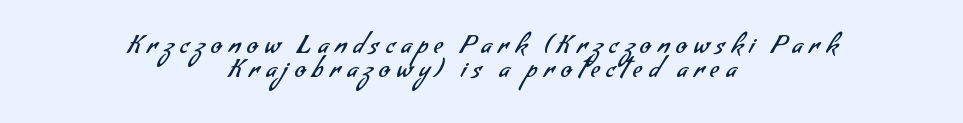
This rendering features lettering with no underline. These glyphs show unthickened strokes, regular width or finer. The rendering uses a small line-height, squeezing the rows. There is plenty of visible air inserted between adjacent glyphs. The rag falls on both sides of this text block equally.
